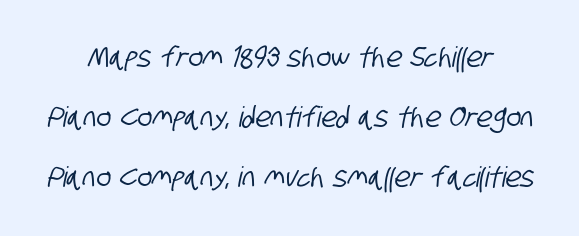
The image shows 28 px condensed sans-serif type; set loose line spacing (2.15x), normal letter spacing, not underlined; low stroke contrast and a large x-height.
